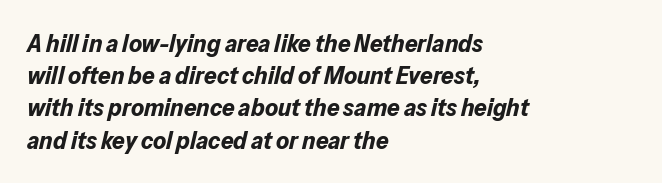
The image shows 25 px bold type, italic (leaning right); set left-aligned, normal line spacing (1.29x), normal letter spacing, not underlined.
